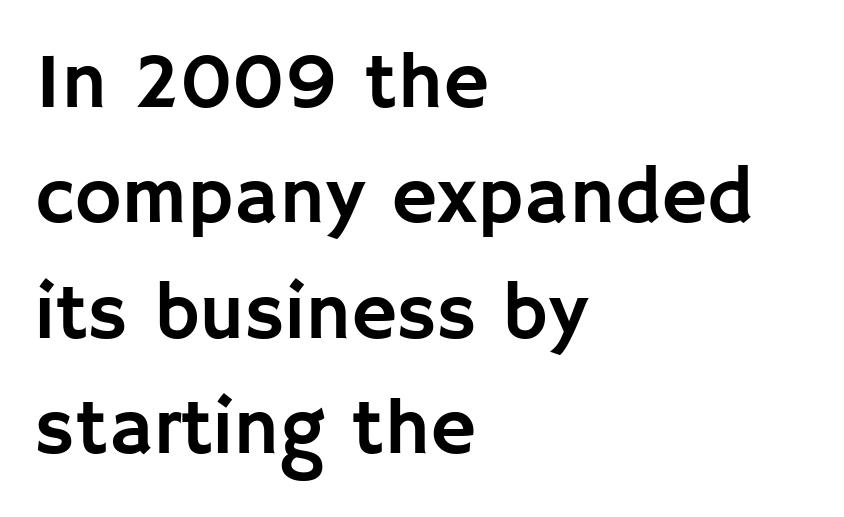
The image shows 79 px sans-serif type, upright; set left-aligned, normal line spacing (1.46x), normal letter spacing, not underlined; low stroke contrast and a large x-height.
